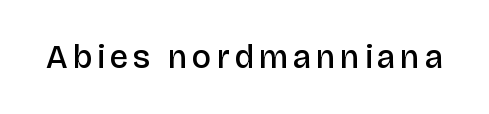
Are there feet on the stems? There aren't — it's a sans. Underline: absent. If you drew a line through each stem, it would be perfectly vertical. Proportional: the letters do not fall into vertical columns. Emphasis by weight is partial: semibold.
